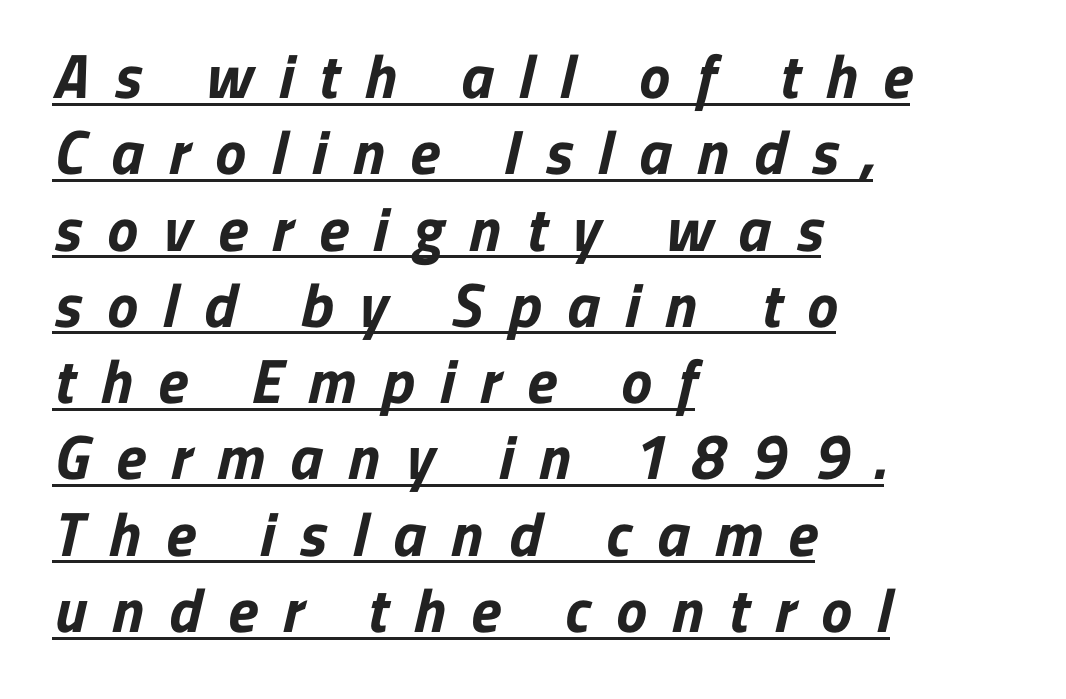
{"serif": "no", "bold": "yes", "weight": "bold", "width": "normal", "stroke_contrast": "low", "x_height": "medium", "monospaced": "no", "underline": "yes", "align": "left", "line_spacing_ratio": 1.23, "letter_spacing": "wide", "letter_spacing_em": 0.41, "glyph_px": 62}
